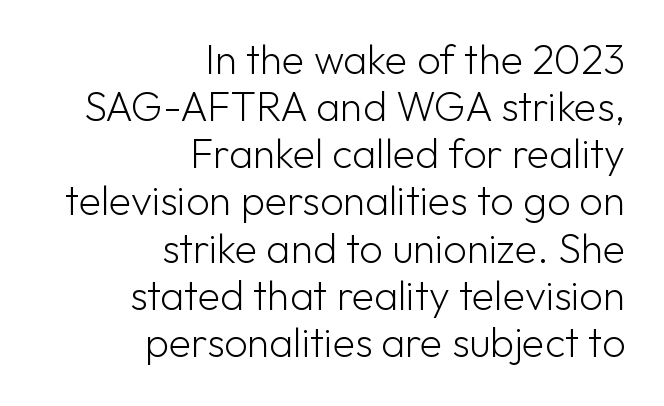
Q: Is the text bold? A: No.
Q: Is the text italic (slanted)? A: No, it is upright.
Q: Is the typeface a serif or a sans-serif typeface? A: Sans-serif.
Q: Is the text underlined? A: No.
Q: How is the paragraph aligned? A: Right-aligned.
Q: Is the spacing between letters normal or unusually wide? A: Normal.
Q: Is the spacing between lines tight, normal or loose? A: Tight.
Q: Width (condensed, normal, or wide)? A: Normal.
Q: Stroke contrast? A: Low.
Q: x-height? A: Medium.
Q: Monospaced? A: No.
